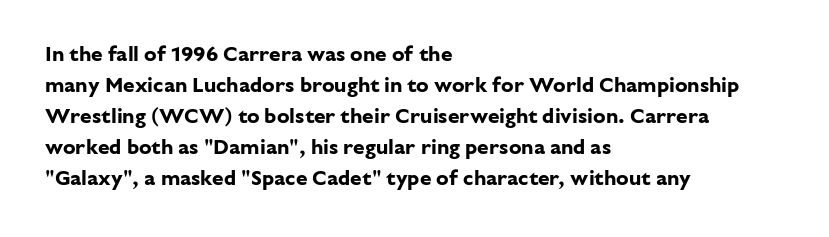
These lines keep a tight, regular rhythm from letter to letter. The typesetting leans heavy: a genuine bold. Line beginnings align vertically; line endings do not. If you drew a line through each stem, it would be perfectly vertical. Letters rest on an invisible, unmarked baseline.
